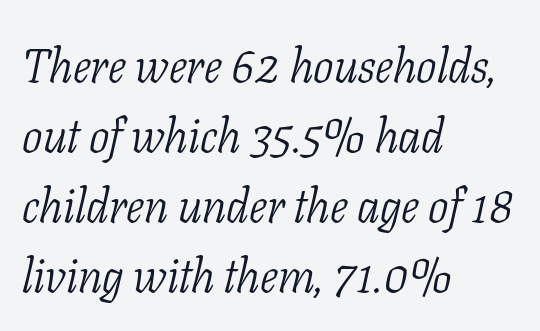
{"serif": "yes", "italic": "yes", "lean": "right", "slant_degrees": 11, "bold": "no", "weight": "light", "width": "condensed", "stroke_contrast": "low", "x_height": "medium", "monospaced": "no", "underline": "no", "align": "left", "line_spacing": "normal", "line_spacing_ratio": 1.46, "letter_spacing": "normal", "letter_spacing_em": 0.0, "glyph_px": 48}
